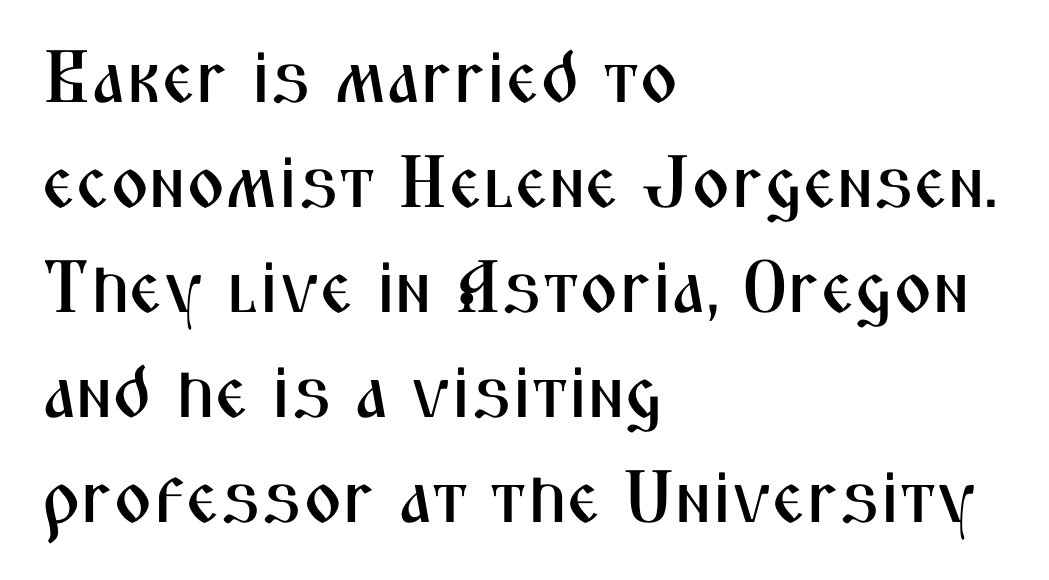
The axis of the letterforms is exactly vertical. Line beginnings align vertically; line endings do not. Examine the stroke ends and you'll find no serifs. Check under the words: just untouched page.
